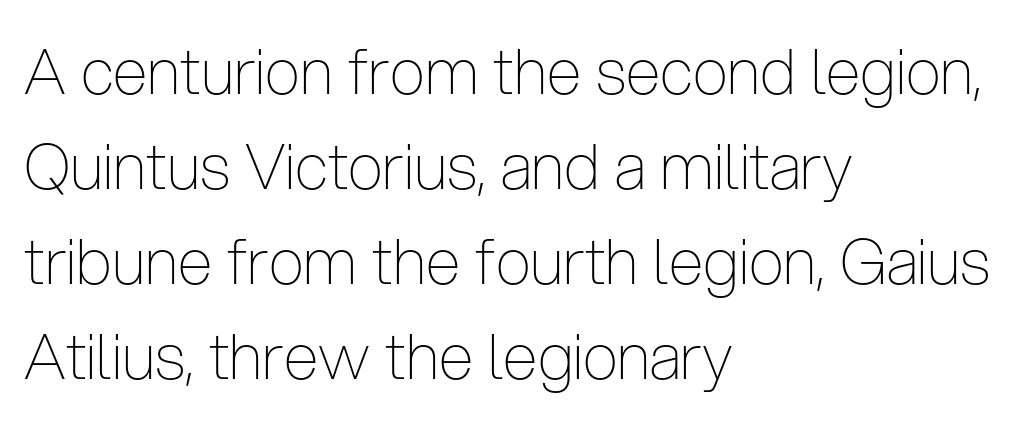
Q: Is the text bold? A: No.
Q: Is the text italic (slanted)? A: No, it is upright.
Q: Is the typeface a serif or a sans-serif typeface? A: Sans-serif.
Q: Is the text underlined? A: No.
Q: How is the paragraph aligned? A: Left-aligned.
Q: Is the spacing between letters normal or unusually wide? A: Normal.
Q: Is the spacing between lines tight, normal or loose? A: Normal.
Q: Width (condensed, normal, or wide)? A: Condensed.
Q: Stroke contrast? A: Low.
Q: x-height? A: Medium.
Q: Monospaced? A: No.
